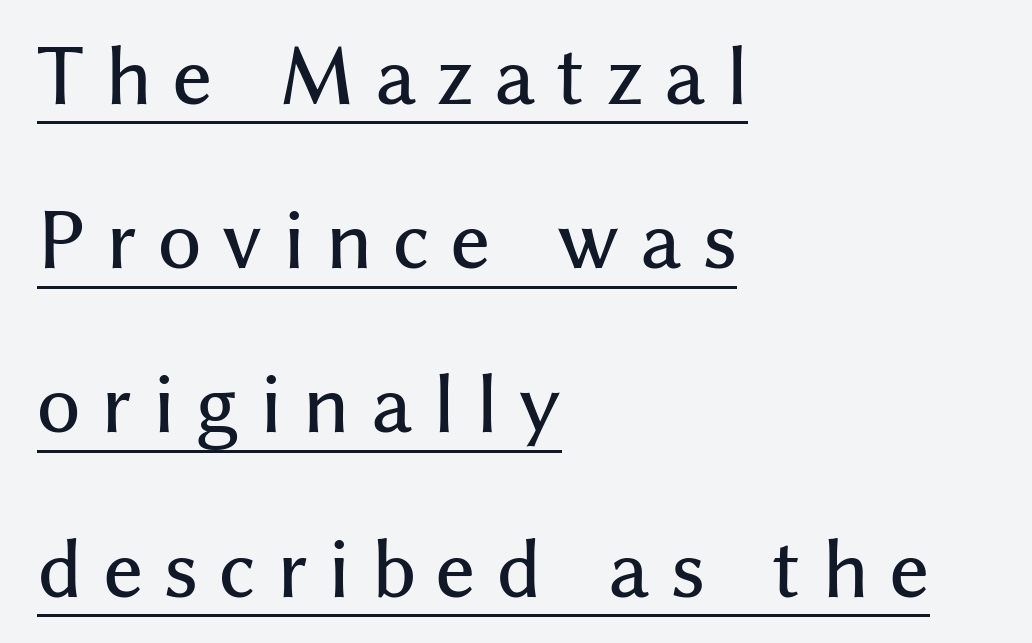
The setting favours the left margin, as ordinary paragraphs usually do. Each word looks stretched out because of the extra space between its letters. The block of text is sparse from top to bottom, with ample space between rows. Underlined type. The font's upright variant was chosen for this text. You can tell from the bare stems that sans-serif type was used.
